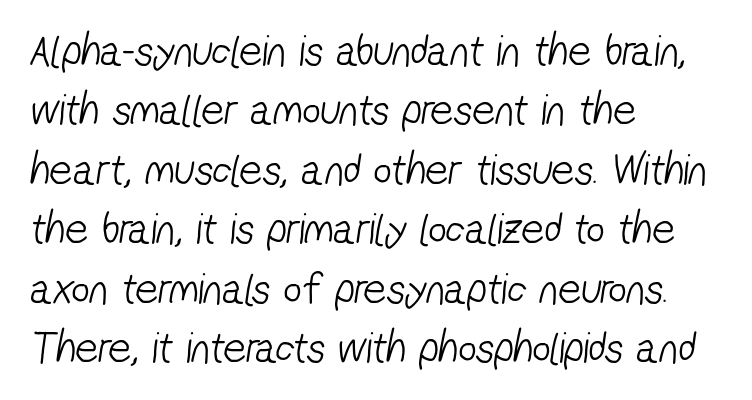
Summary of weight: not heavy and not bold. Varying glyph widths throughout — classic text-font behaviour. Casual observation: everything's shoved over to the left. One glance says typical: line gaps are just what's usual. The gaps between neighbouring characters are ordinary and unremarkable. In terms of letterform style, serifs are entirely absent.
